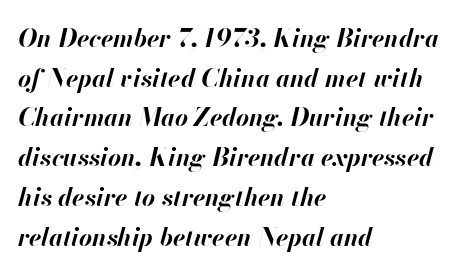
The image shows 25 px bold type, italic (leaning right); set left-aligned, normal line spacing (1.59x), normal letter spacing, not underlined.
